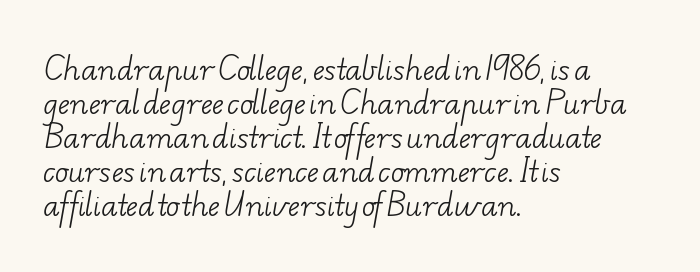
The image shows 28 px light, wide serif type; set left-aligned, line spacing 1.21x, normal letter spacing, not underlined; low stroke contrast and a small x-height.
